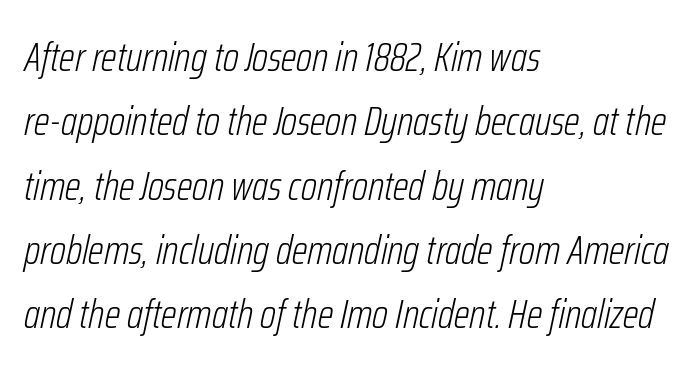
On a weight scale, this lands at 450 or below. Varying glyph widths throughout — classic text-font behaviour. Clear beneath every line of the passage. Regarding leading, the lines here are spaced in the standard way.
